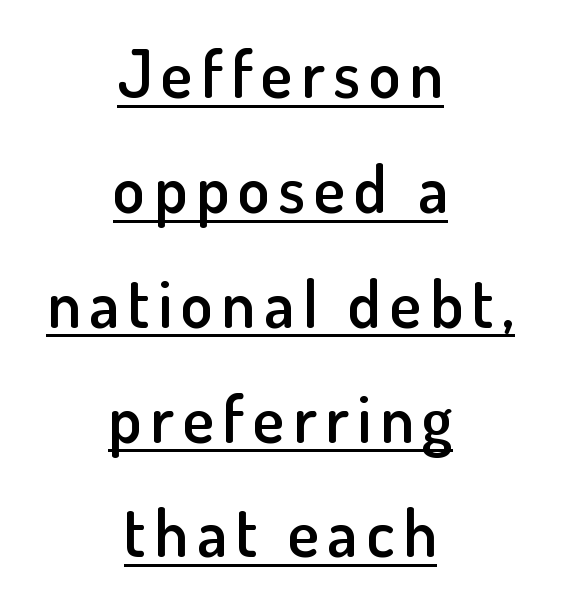
{"serif": "no", "italic": "no", "bold": "semi", "weight": "semibold", "width": "normal", "stroke_contrast": "low", "x_height": "small", "monospaced": "no", "underline": "yes", "align": "center", "line_spacing_ratio": 1.74, "glyph_px": 66}
